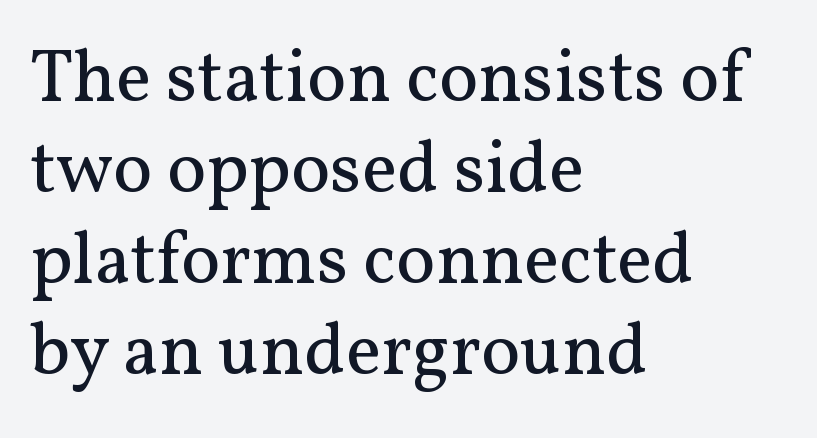
{"serif": "yes", "italic": "no", "bold": "no", "weight": "regular", "width": "normal", "stroke_contrast": "medium", "x_height": "medium", "monospaced": "no", "underline": "no", "align": "left", "line_spacing_ratio": 1.23, "letter_spacing": "normal", "letter_spacing_em": 0.0, "glyph_px": 74}
